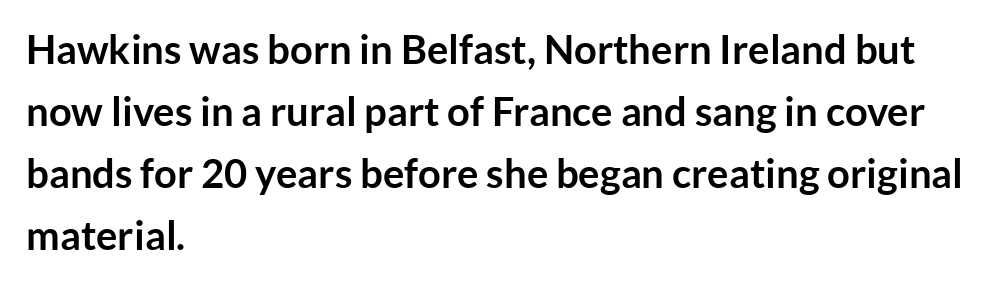
Q: Is the text bold? A: Yes.
Q: Is the text italic (slanted)? A: No, it is upright.
Q: Is the typeface a serif or a sans-serif typeface? A: Sans-serif.
Q: Is the text underlined? A: No.
Q: How is the paragraph aligned? A: Left-aligned.
Q: Is the spacing between letters normal or unusually wide? A: Normal.
Q: Is the spacing between lines tight, normal or loose? A: Normal.
Q: Width (condensed, normal, or wide)? A: Normal.
Q: Stroke contrast? A: Low.
Q: x-height? A: Medium.
Q: Monospaced? A: No.
